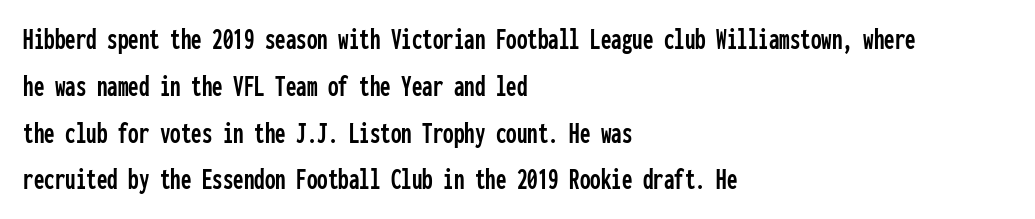
The image shows 30 px condensed sans-serif type, upright, monospaced; set left-aligned, normal line spacing (1.56x), normal letter spacing, not underlined; low stroke contrast and a medium x-height.
